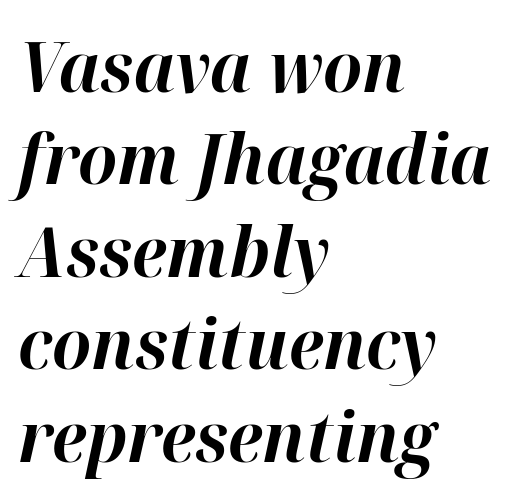
The image shows 69 px bold type, italic (leaning right); set left-aligned, normal line spacing (1.34x), normal letter spacing, not underlined; high stroke contrast and a medium x-height.
